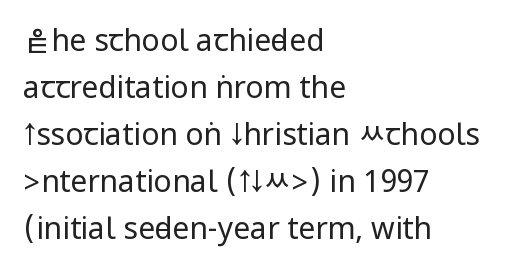
Q: Is the text bold? A: No.
Q: Is the text italic (slanted)? A: No, it is upright.
Q: Is the typeface a serif or a sans-serif typeface? A: Sans-serif.
Q: Is the text underlined? A: No.
Q: How is the paragraph aligned? A: Left-aligned.
Q: Is the spacing between letters normal or unusually wide? A: Normal.
Q: Is the spacing between lines tight, normal or loose? A: Normal.
Q: Width (condensed, normal, or wide)? A: Condensed.
Q: Stroke contrast? A: Low.
